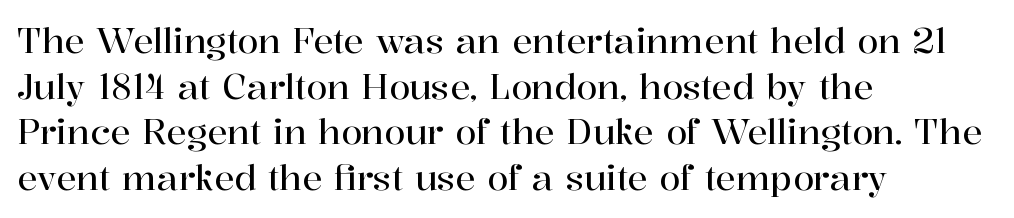
The lettering stays uniformly vertical, giving the passage a roman look. Descender tails drop into unmarked territory. In terms of letterspacing, this is plain default setting. Each letter keeps its own natural width here, so spacing adapts to shape.
